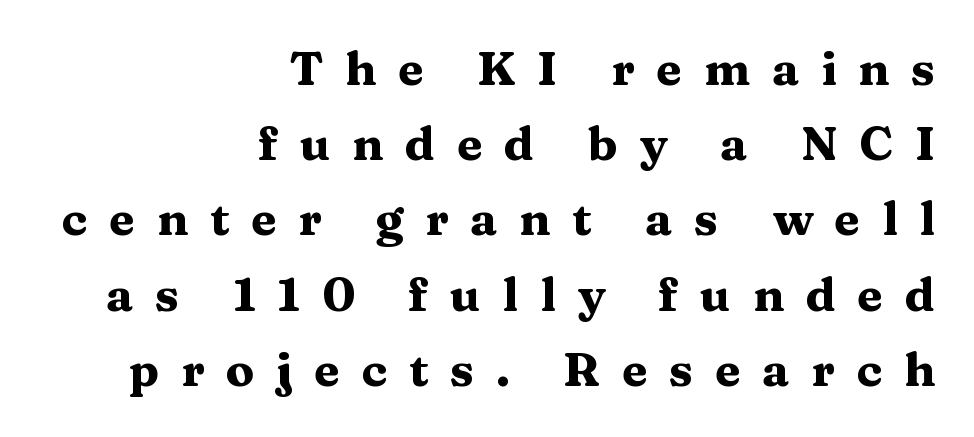
The image shows 47 px heavy, wide serif type, upright; set right-aligned, normal line spacing (1.6x), unusually wide letter spacing (+0.46 em), not underlined; medium stroke contrast and a medium x-height.
